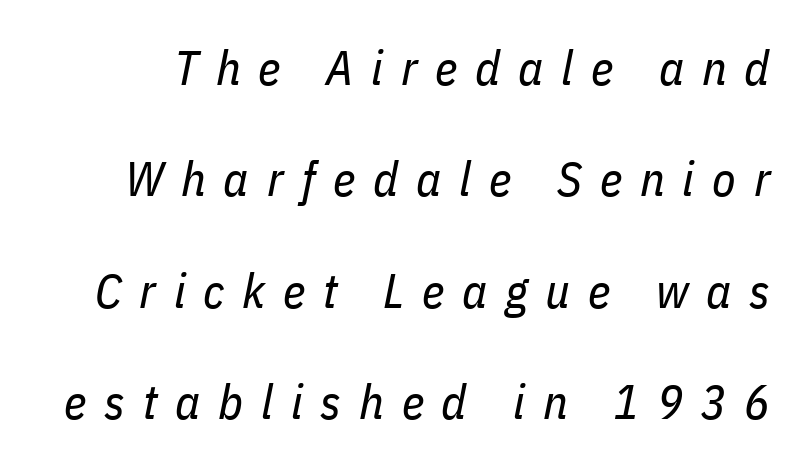
Q: Is the text bold? A: No.
Q: Is the text italic (slanted)? A: Yes, it leans right by about 11 degrees.
Q: Is the text underlined? A: No.
Q: Is the spacing between letters normal or unusually wide? A: Unusually wide.
Q: Is the spacing between lines tight, normal or loose? A: Loose.
Q: Width (condensed, normal, or wide)? A: Condensed.
Q: Stroke contrast? A: Low.
Q: x-height? A: Medium.
Q: Monospaced? A: No.
